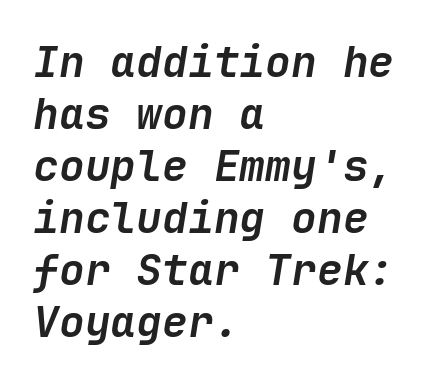
The image shows 43 px semibold type, italic (leaning right); set left-aligned, line spacing 1.21x, normal letter spacing, not underlined; low stroke contrast and a medium x-height.
